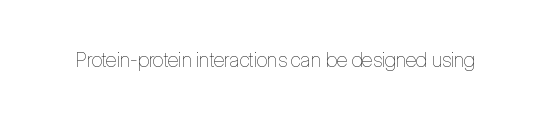
Posture: upright roman. Short note: letters normally spaced. The weight would be labelled regular, book, light, or lighter still. Lines of text with bare space underneath.
